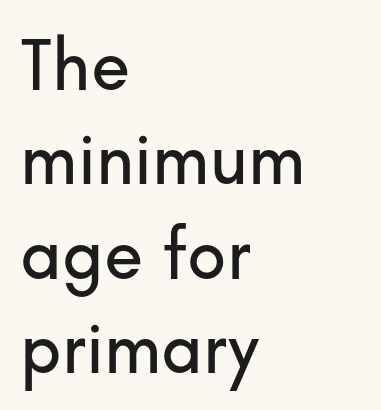
Q: Is the text italic (slanted)? A: No, it is upright.
Q: Is the typeface a serif or a sans-serif typeface? A: Sans-serif.
Q: Is the text underlined? A: No.
Q: How is the paragraph aligned? A: Left-aligned.
Q: Is the spacing between letters normal or unusually wide? A: Normal.
Q: Is the spacing between lines tight, normal or loose? A: Normal.
Q: Width (condensed, normal, or wide)? A: Normal.
Q: Stroke contrast? A: Low.
Q: x-height? A: Small.
Q: Monospaced? A: No.
